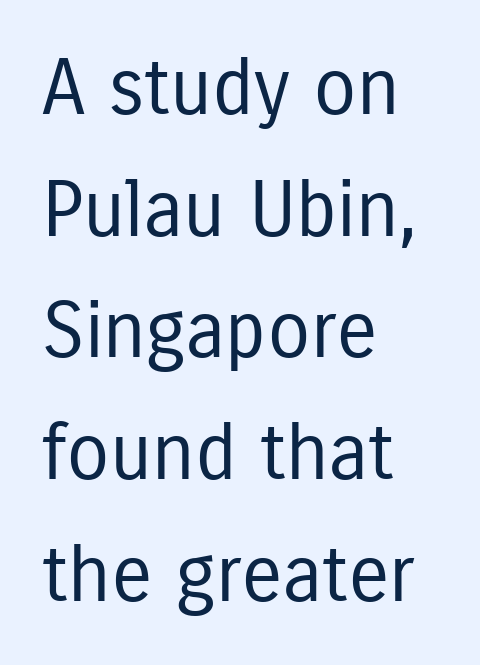
Looks like regular typesetting: each glyph gets only the width it needs. Caption: face not bold, strokes unweighted. A typesetter would call this leading conventional body-copy spacing. The face used here is a sans, in the tradition of grotesques and geometrics.
